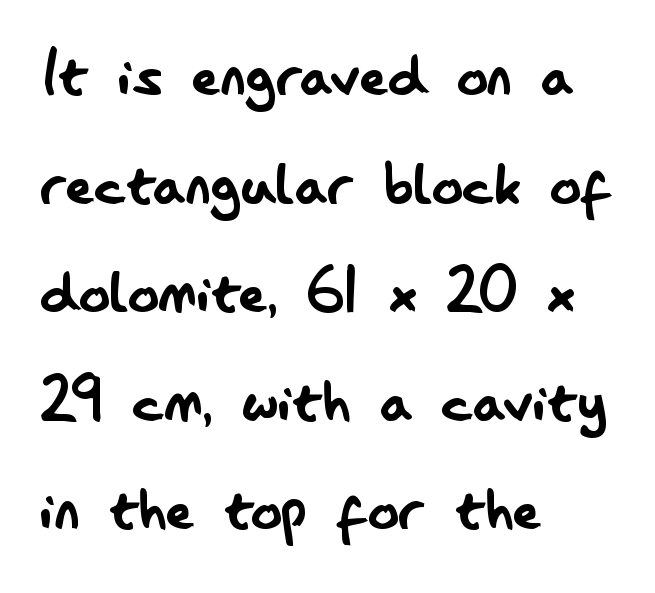
The compositor pushed each line to the left boundary. Words appear dense and cohesive because spacing is normal. The baseline area is clear. Here the designer chose a conventional face with non-uniform glyph widths. The block of text has a typical density, with ordinary space between rows. Letterform terminals end flat and unadorned throughout the passage.
